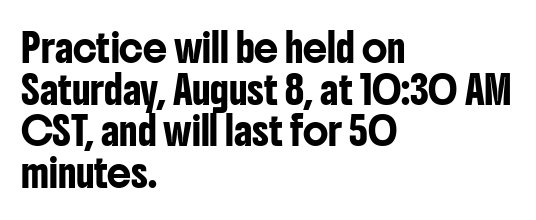
The image shows 27 px text type, upright; set left-aligned, normal line spacing (1.54x), normal letter spacing, not underlined.
